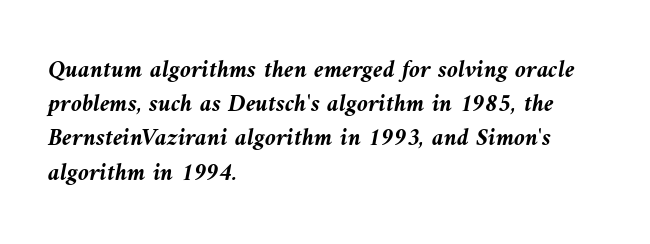
Q: Is the text bold? A: Yes.
Q: Is the text italic (slanted)? A: Yes, it leans left by about 10 degrees.
Q: Is the text underlined? A: No.
Q: How is the paragraph aligned? A: Left-aligned.
Q: Is the spacing between letters normal or unusually wide? A: Normal.
Q: Is the spacing between lines tight, normal or loose? A: Normal.
